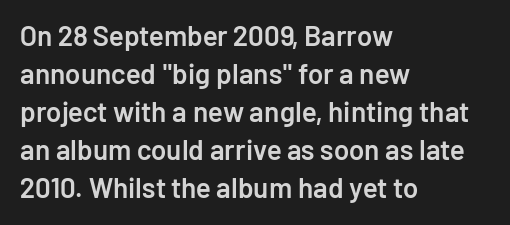
Q: Is the text bold? A: Semi-bold.
Q: Is the text italic (slanted)? A: No, it is upright.
Q: Is the typeface a serif or a sans-serif typeface? A: Sans-serif.
Q: Is the text underlined? A: No.
Q: How is the paragraph aligned? A: Left-aligned.
Q: Is the spacing between letters normal or unusually wide? A: Normal.
Q: Is the spacing between lines tight, normal or loose? A: Normal.
Q: Width (condensed, normal, or wide)? A: Normal.
Q: Stroke contrast? A: Low.
Q: x-height? A: Medium.
Q: Monospaced? A: No.
